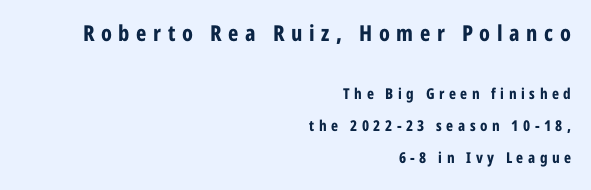
Q: Is the text bold? A: Yes.
Q: Is the text italic (slanted)? A: No, it is upright.
Q: Is the text underlined? A: No.
Q: How is the paragraph aligned? A: Right-aligned.
Q: Is the spacing between letters normal or unusually wide? A: Unusually wide.
Q: Is the spacing between lines tight, normal or loose? A: Loose.
Q: Which block of text is set in a larger size, the first (top) or the second (bottom)? A: The first (top) one.
